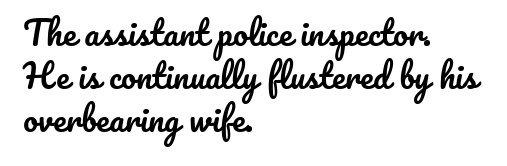
{"width": "normal", "stroke_contrast": "low", "x_height": "small", "monospaced": "no", "underline": "no", "align": "left", "line_spacing": "normal", "line_spacing_ratio": 1.3, "letter_spacing": "normal", "letter_spacing_em": 0.0, "glyph_px": 33}
